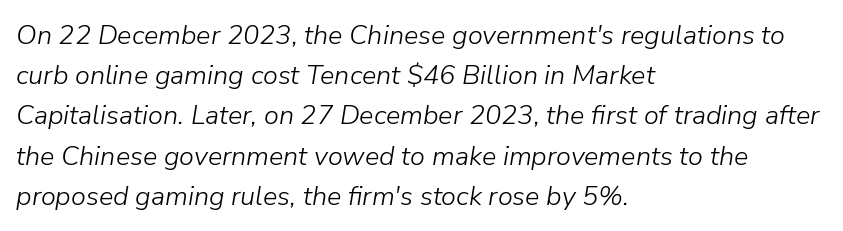
{"italic": "yes", "lean": "right", "slant_degrees": 9, "bold": "no", "underline": "no", "align": "left", "line_spacing": "normal", "line_spacing_ratio": 1.49, "letter_spacing": "normal", "letter_spacing_em": 0.0, "glyph_px": 27}
